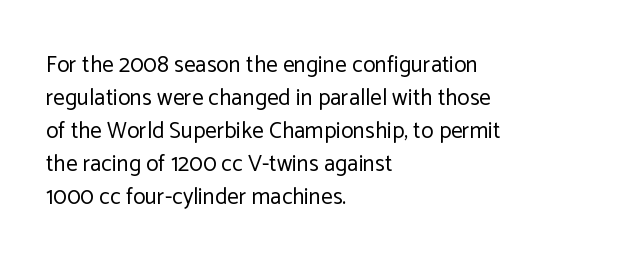
The image shows 23 px text type, upright; set left-aligned, normal line spacing (1.44x), normal letter spacing, not underlined.
